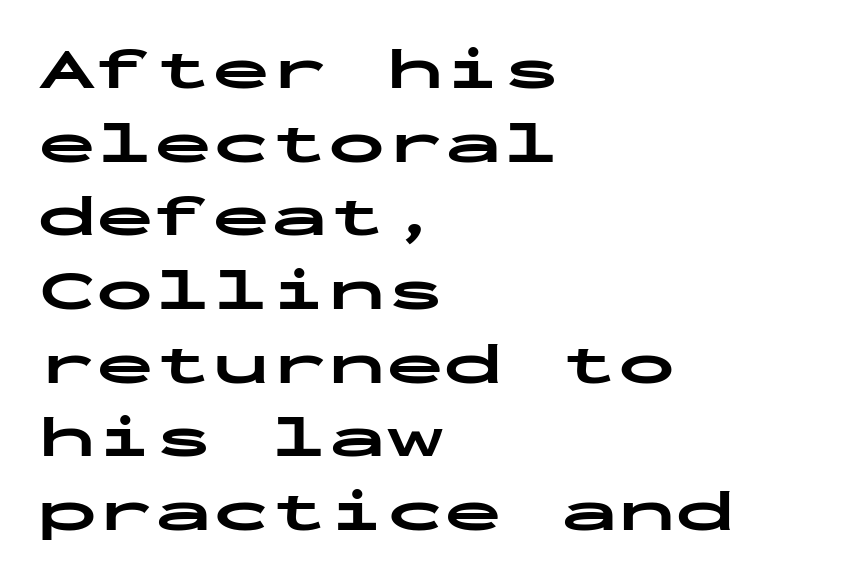
The zone under the glyphs is completely vacant. The designer went with a sans here, leaving each stem footless. The vertical gap from one line to the next is medium. The face used here is monospaced, like something from a code editor. Typeset ragged right — the left edge is the straight one.
